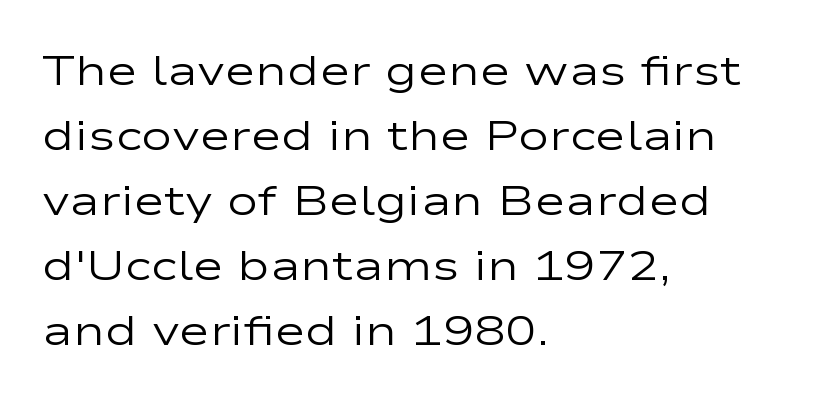
This is the regular roman posture of the typeface. In CSS terms this would be text-align: left. Note: no serifs on the glyphs. What stands out about the letter spacing? Nothing — it is the standard amount. The glyphs are unaccompanied by any horizontal stroke below them.
